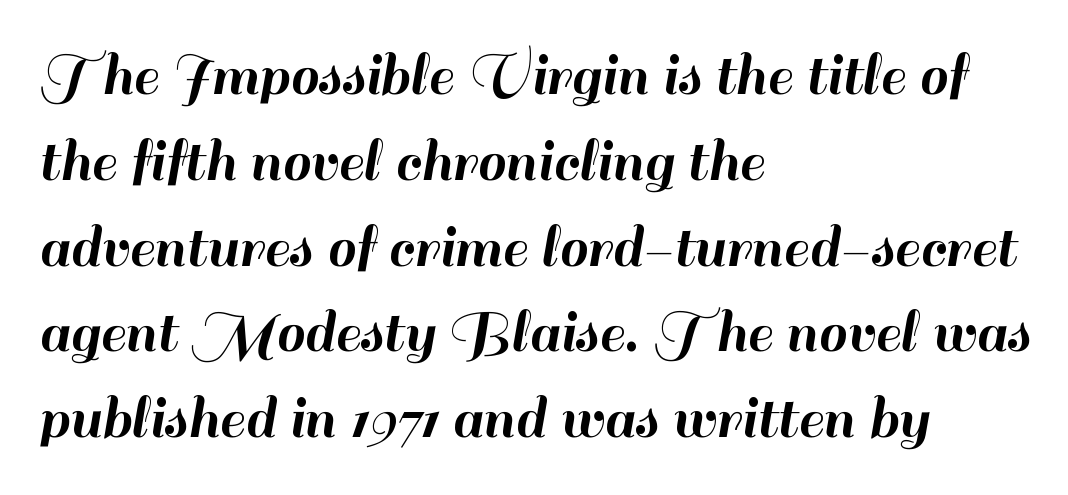
{"serif": "no", "width": "normal", "stroke_contrast": "high", "x_height": "small", "monospaced": "no", "underline": "no", "align": "left", "line_spacing": "normal", "line_spacing_ratio": 1.34, "letter_spacing": "normal", "letter_spacing_em": 0.0, "glyph_px": 64}
